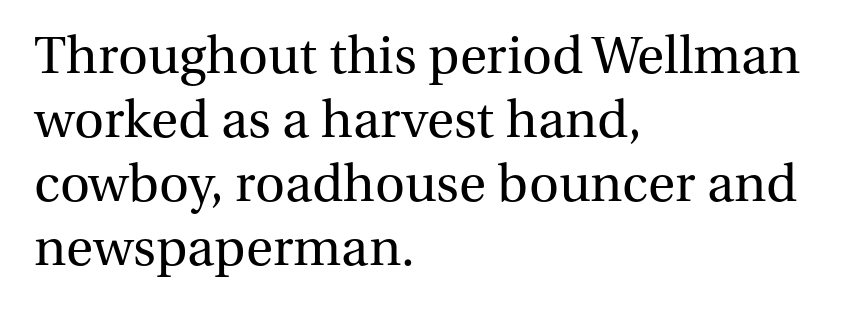
The image shows 52 px regular-weight serif type, upright; set left-aligned, line spacing 1.23x, normal letter spacing, not underlined; medium stroke contrast and a medium x-height.
